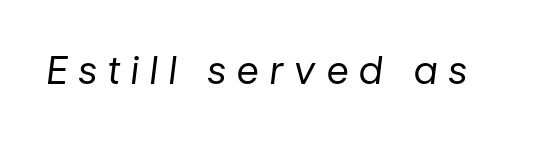
The image shows 38 px regular-weight type, italic (leaning right); set unusually wide letter spacing (+0.3 em), not underlined; low stroke contrast and a medium x-height.
